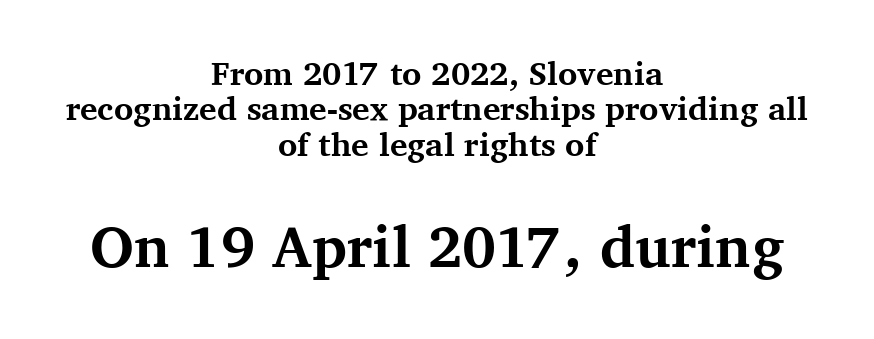
The image shows 58 px bold serif type, upright; set centered, tight line spacing (1.07x), normal letter spacing, not underlined; the second (bottom) block is 1.76x larger; medium stroke contrast and a medium x-height.
